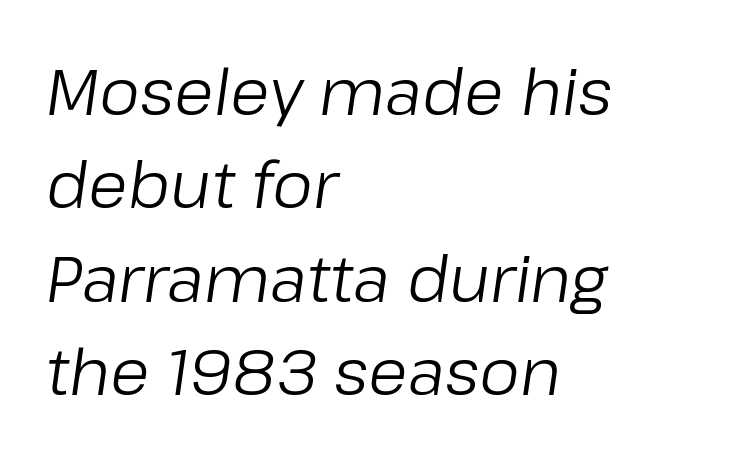
Proportional: the letters do not fall into vertical columns. The rows are spaced the way most documents space them. A light-to-regular cut is what we see here. A classic flush-left, rag-right setting is used for this passage.
